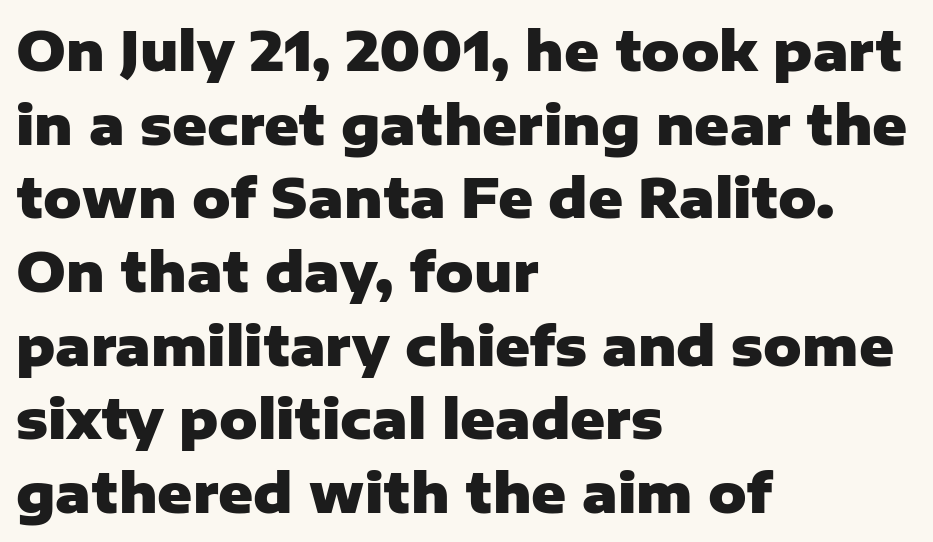
This rendering leaves character spacing at its baseline value. The area under the type is left untouched. Do the characters align in a grid? No, the font is proportional. Plenty of ink on the page — the face is bold. The rag falls on the right side of this text block. This sample keeps an unexceptional amount of space between lines.
